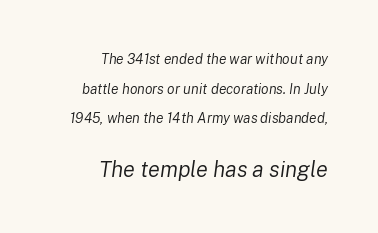
Q: Is the text bold? A: No.
Q: Is the text italic (slanted)? A: Yes, it leans right by about 8 degrees.
Q: Is the text underlined? A: No.
Q: How is the paragraph aligned? A: Right-aligned.
Q: Is the spacing between letters normal or unusually wide? A: Normal.
Q: Is the spacing between lines tight, normal or loose? A: Loose.
Q: Which block of text is set in a larger size, the first (top) or the second (bottom)? A: The second (bottom) one.
